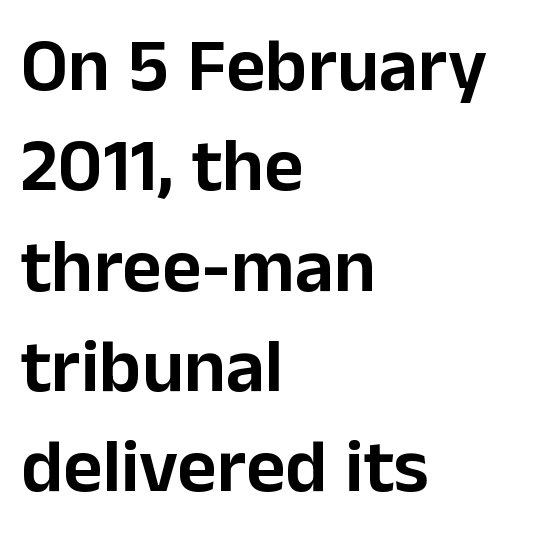
Q: Is the text italic (slanted)? A: No, it is upright.
Q: Is the typeface a serif or a sans-serif typeface? A: Sans-serif.
Q: Is the text underlined? A: No.
Q: How is the paragraph aligned? A: Left-aligned.
Q: Is the spacing between letters normal or unusually wide? A: Normal.
Q: Is the spacing between lines tight, normal or loose? A: Normal.
Q: Width (condensed, normal, or wide)? A: Normal.
Q: Stroke contrast? A: Low.
Q: x-height? A: Medium.
Q: Monospaced? A: No.
